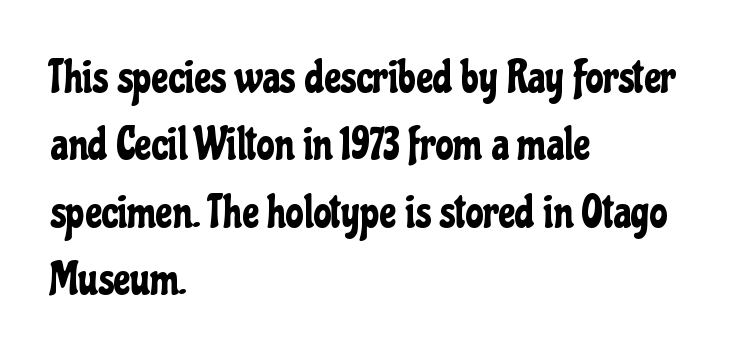
The image shows 45 px condensed sans-serif type, upright; set left-aligned, normal line spacing (1.5x), normal letter spacing, not underlined; low stroke contrast and a medium x-height.
